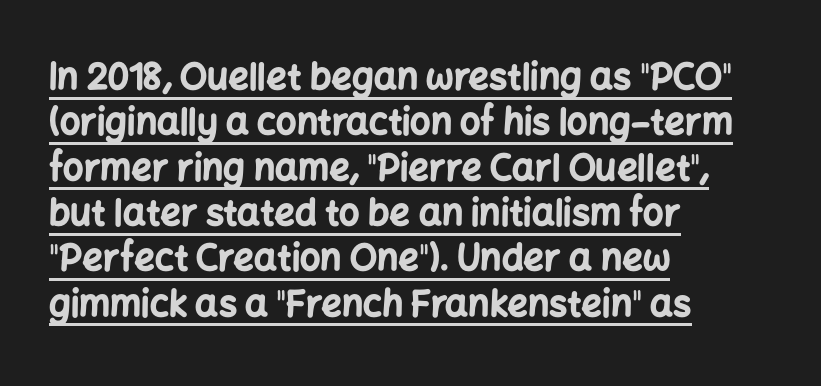
There is no visible air inserted between adjacent glyphs. A dark, heavy texture on the line: the type is bold. Here the designer chose a conventional face with non-uniform glyph widths. Interline gaps are of average width in this sample.
